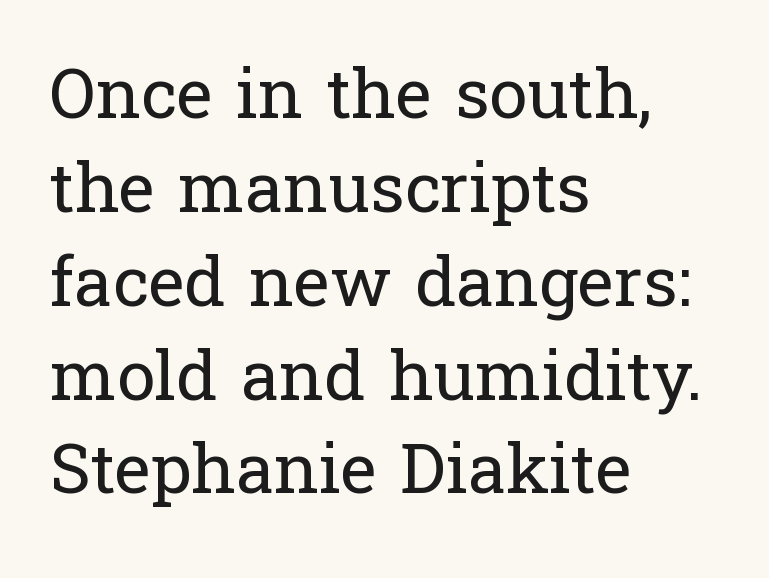
Q: Is the text bold? A: No.
Q: Is the text italic (slanted)? A: No, it is upright.
Q: Is the typeface a serif or a sans-serif typeface? A: Serif.
Q: Is the text underlined? A: No.
Q: How is the paragraph aligned? A: Left-aligned.
Q: Is the spacing between letters normal or unusually wide? A: Normal.
Q: Is the spacing between lines tight, normal or loose? A: Normal.
Q: Width (condensed, normal, or wide)? A: Normal.
Q: Stroke contrast? A: Low.
Q: x-height? A: Medium.
Q: Monospaced? A: No.
